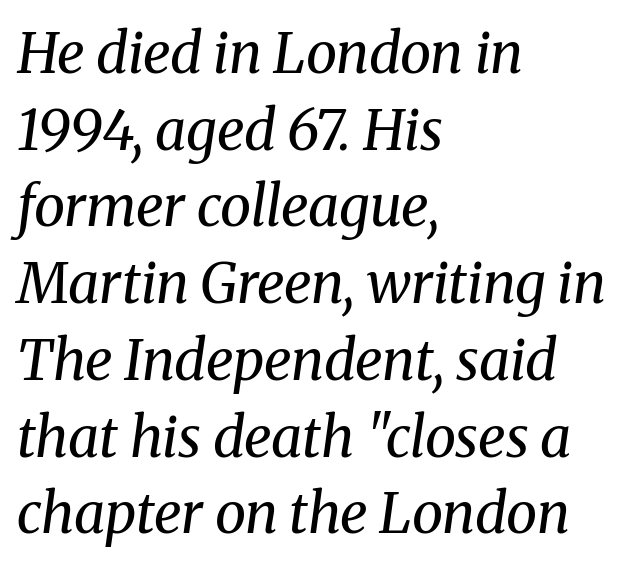
The string is rendered with underlining switched off. Notice how the passage keeps a crisp vertical edge on the left only. No letter is thick-stroked: the sample isn't bold. Short note: letters normally spaced. Letterform terminals end in serifs throughout the passage. The glyphs look as if they've been sheared to an angle.
